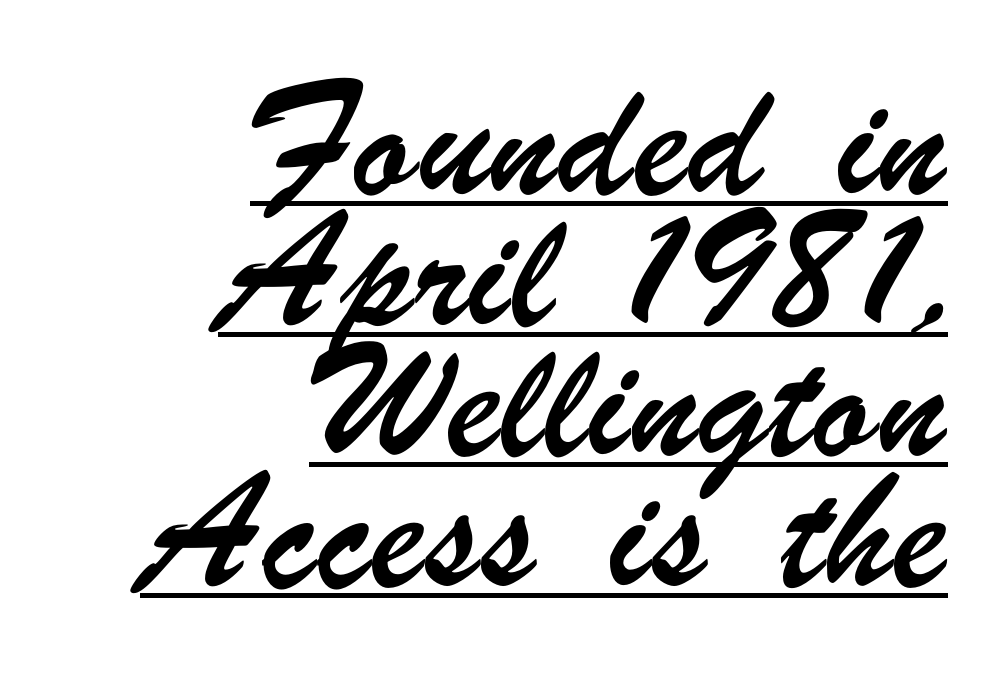
The image shows 73 px condensed sans-serif type; set right-aligned, line spacing 1.79x, normal letter spacing, underlined; low stroke contrast and a small x-height.
